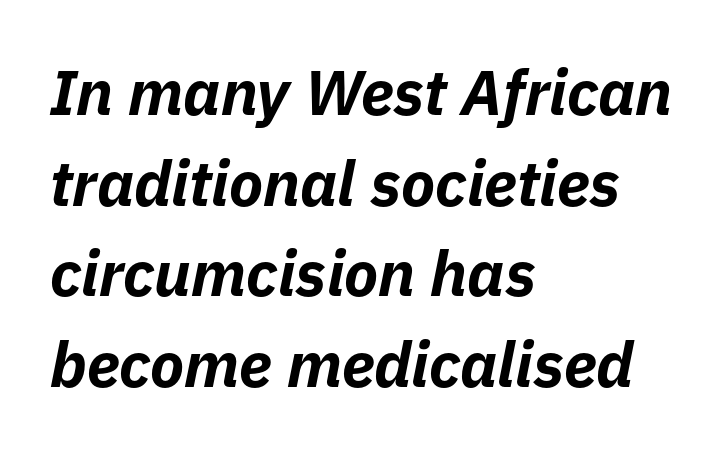
Q: Is the text bold? A: Yes.
Q: Is the text italic (slanted)? A: Yes, it leans right by about 11 degrees.
Q: Is the text underlined? A: No.
Q: How is the paragraph aligned? A: Left-aligned.
Q: Is the spacing between letters normal or unusually wide? A: Normal.
Q: Is the spacing between lines tight, normal or loose? A: Normal.
Q: Width (condensed, normal, or wide)? A: Normal.
Q: Stroke contrast? A: Low.
Q: x-height? A: Medium.
Q: Monospaced? A: No.
